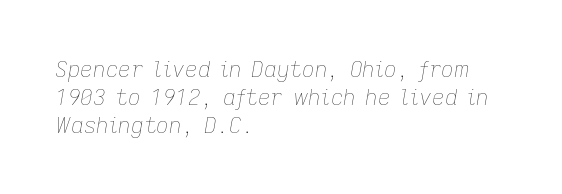
This reads as an unemphasized weight, regular at the heaviest. The gaps between neighbouring characters are ordinary and unremarkable. Regular leading. Each line starts at the same left margin while the right side varies. Emphasis-style slanted type is in use. Clear beneath every line of the passage.
